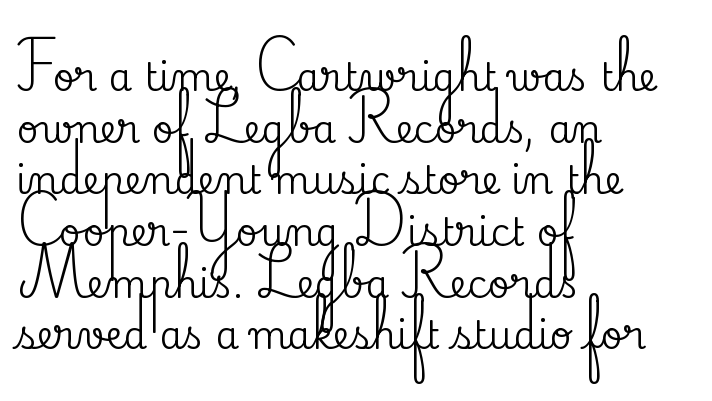
The image shows 38 px serif type, upright; set left-aligned, normal line spacing (1.36x), normal letter spacing, not underlined; medium stroke contrast and a small x-height.
